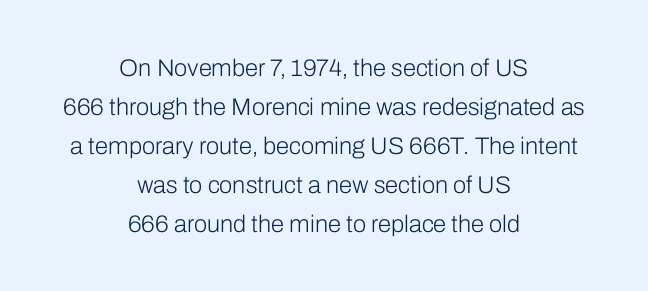
Compared with a flush-left layout, this one balances lines on the center instead. Beneath every word, the page is bare. Caption: face not bold, strokes unweighted. Compared with typical paragraphs, the rows here are spaced about the same. A typesetter would call this zero additional tracking. The typography opts for an upright posture over an oblique one.
